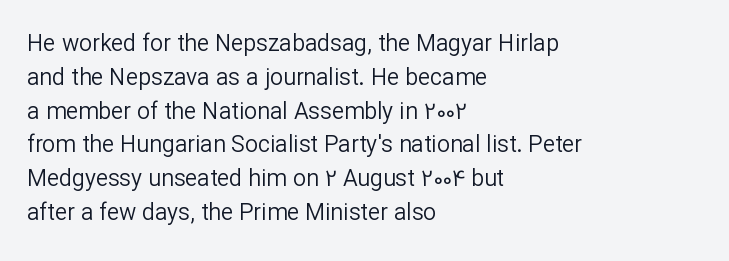
Q: Is the text bold? A: No.
Q: Is the text italic (slanted)? A: No, it is upright.
Q: Is the text underlined? A: No.
Q: How is the paragraph aligned? A: Left-aligned.
Q: Is the spacing between letters normal or unusually wide? A: Normal.
Q: Is the spacing between lines tight, normal or loose? A: Normal.
